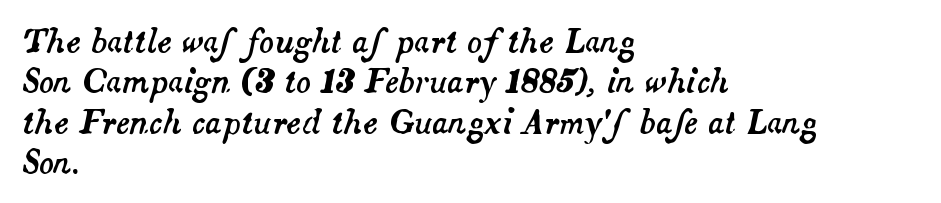
{"italic": "yes", "lean": "right", "slant_degrees": 14, "width": "normal", "stroke_contrast": "medium", "x_height": "small", "monospaced": "no", "underline": "no", "align": "left", "line_spacing": "normal", "line_spacing_ratio": 1.3, "letter_spacing": "normal", "letter_spacing_em": 0.0, "glyph_px": 31}
